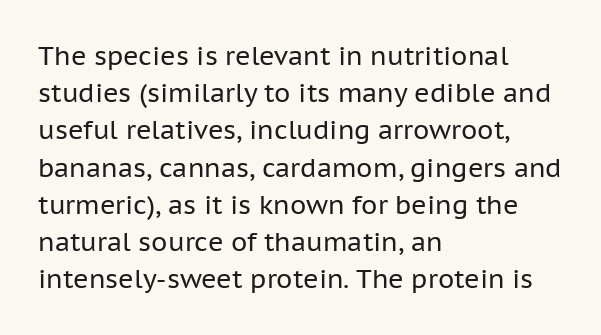
Q: Is the text bold? A: No.
Q: Is the text italic (slanted)? A: No, it is upright.
Q: Is the text underlined? A: No.
Q: How is the paragraph aligned? A: Left-aligned.
Q: Is the spacing between letters normal or unusually wide? A: Normal.
Q: Is the spacing between lines tight, normal or loose? A: Normal.
